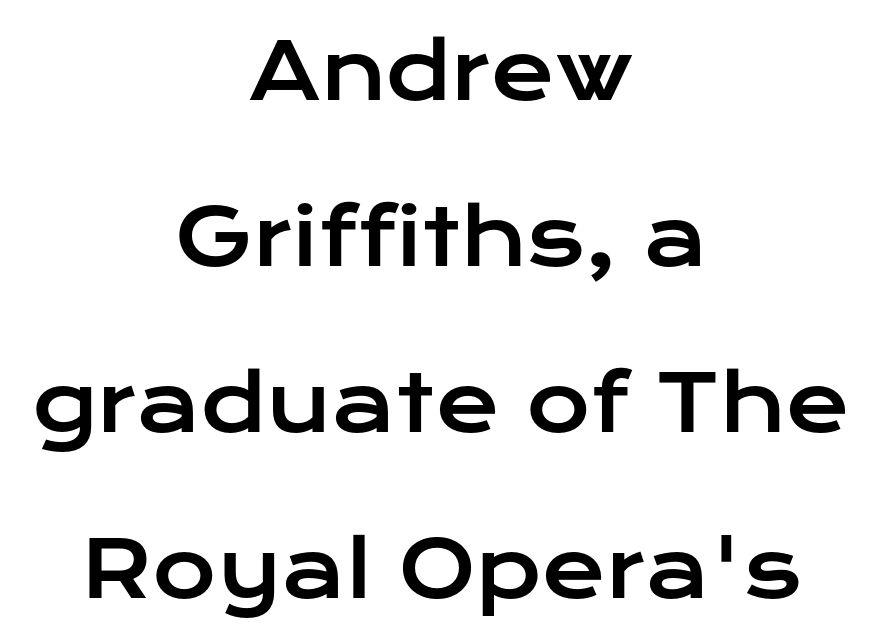
The image shows 78 px wide sans-serif type, upright; set centered, loose line spacing (2.13x), normal letter spacing, not underlined; low stroke contrast and a medium x-height.
